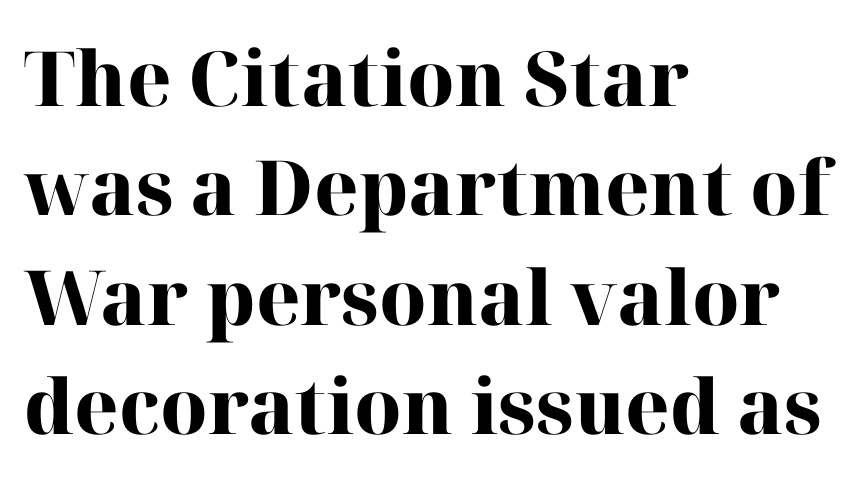
The image shows 76 px heavy serif type, upright; set left-aligned, normal line spacing (1.44x), normal letter spacing, not underlined; high stroke contrast and a medium x-height.
